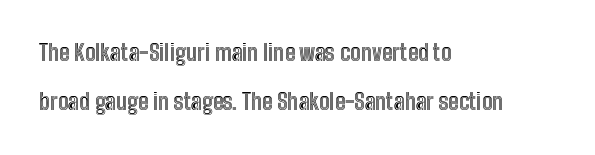
{"italic": "no", "underline": "no", "align": "left", "line_spacing": "loose", "line_spacing_ratio": 2.24, "letter_spacing": "normal", "letter_spacing_em": 0.0, "glyph_px": 22}
